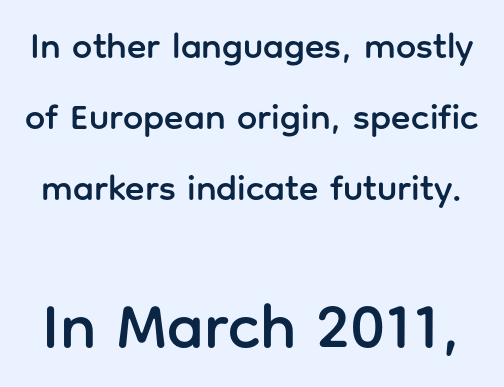
Q: Is the text italic (slanted)? A: No, it is upright.
Q: Is the typeface a serif or a sans-serif typeface? A: Sans-serif.
Q: Is the text underlined? A: No.
Q: Is the spacing between letters normal or unusually wide? A: Normal.
Q: Is the spacing between lines tight, normal or loose? A: Loose.
Q: Which block of text is set in a larger size, the first (top) or the second (bottom)? A: The second (bottom) one.
Q: Width (condensed, normal, or wide)? A: Normal.
Q: Stroke contrast? A: Low.
Q: x-height? A: Medium.
Q: Monospaced? A: No.
